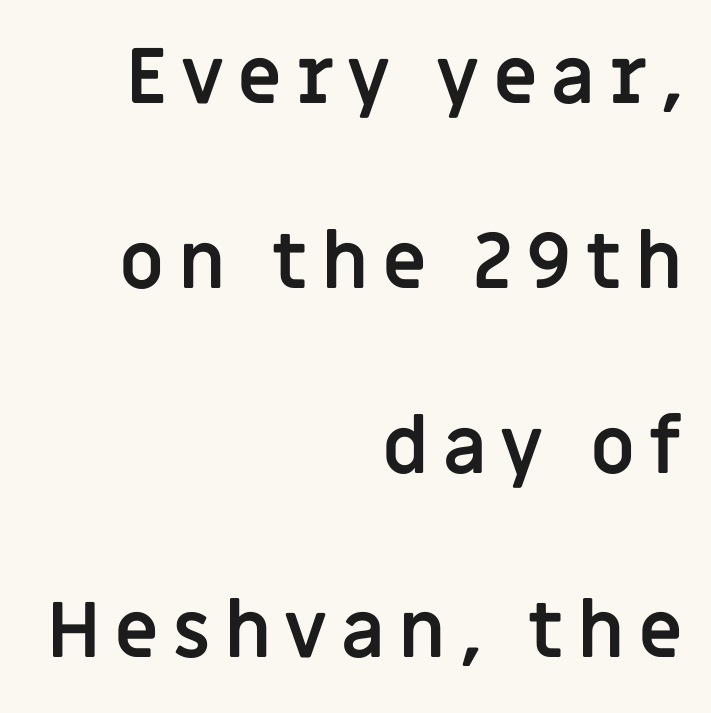
Look at the bottom of the vertical strokes: they stop flat, with no serifs. The typesetting leans heavy: a genuine bold. Each line ends at the same right margin while the left side varies. The font's upright variant was chosen for this text. The passage shown is typed in a proportional face where columns would drift.
